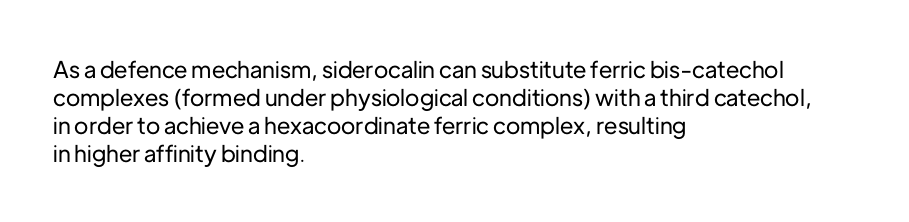
Look at the tracking — it's just the regular setting, nothing added. Caption: multi-line text, flush left, ragged right. Notice how the stems are strictly vertical — no italics here. A clean baseline with only descenders dipping below it.
